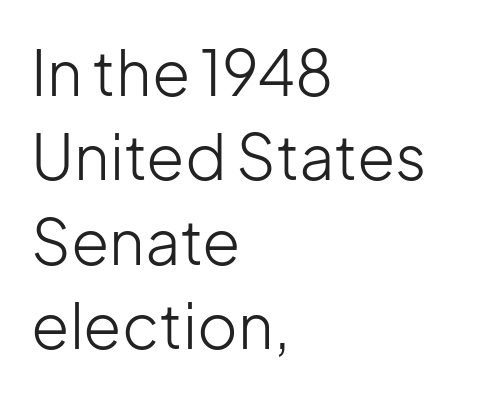
Are there feet on the stems? There aren't — it's a sans. How are the letters spaced? Ordinarily, with no added tracking. Compared with a centered layout, this one pins lines to the left instead. It's the straight-up-and-down kind of type. Compared with typical paragraphs, the rows here are spaced about the same. The typeface has the unassuming heft of standard copy or less.
